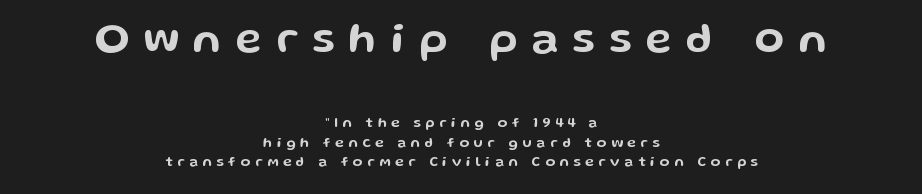
{"serif": "no", "italic": "no", "width": "wide", "stroke_contrast": "low", "x_height": "medium", "monospaced": "no", "underline": "no", "align": "center", "line_spacing": "normal", "line_spacing_ratio": 1.39, "letter_spacing": "wide", "letter_spacing_em": 0.34, "larger_block": "first", "size_ratio": 3.07, "glyph_px": 43}
